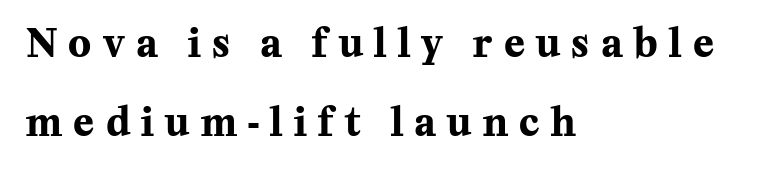
{"serif": "yes", "italic": "no", "bold": "yes", "weight": "bold", "width": "normal", "stroke_contrast": "medium", "x_height": "medium", "monospaced": "no", "underline": "no", "align": "left", "line_spacing": "loose", "line_spacing_ratio": 2.09, "letter_spacing": "wide", "letter_spacing_em": 0.3, "glyph_px": 38}
